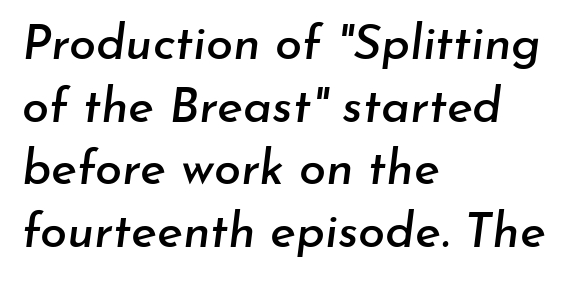
{"italic": "yes", "lean": "right", "slant_degrees": 7, "width": "normal", "stroke_contrast": "low", "x_height": "small", "monospaced": "no", "underline": "no", "align": "left", "line_spacing": "normal", "line_spacing_ratio": 1.28, "letter_spacing": "normal", "letter_spacing_em": 0.0, "glyph_px": 49}
